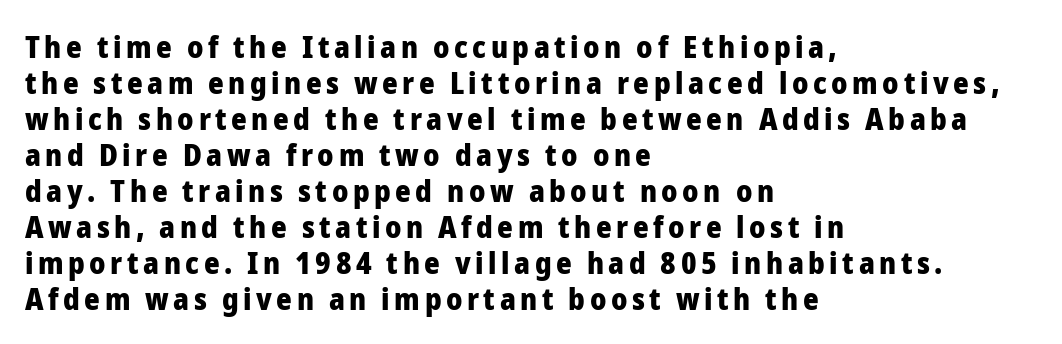
Descenders are the only things crossing below the line. Classification — sans serif. Bold? Absolutely — the strokes are thick and heavy. Spacing verdict: proportional, widths tailored to each character. Style check: upright.
